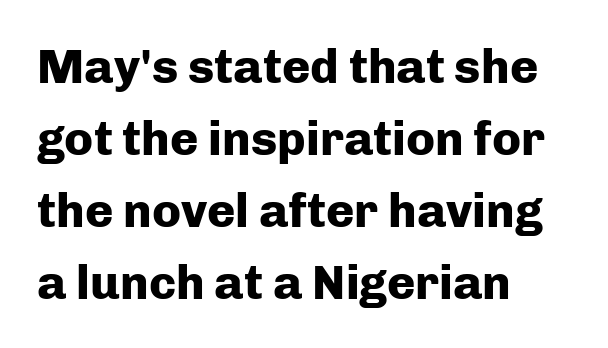
Q: Is the text bold? A: Yes.
Q: Is the text italic (slanted)? A: No, it is upright.
Q: Is the typeface a serif or a sans-serif typeface? A: Sans-serif.
Q: Is the text underlined? A: No.
Q: How is the paragraph aligned? A: Left-aligned.
Q: Is the spacing between letters normal or unusually wide? A: Normal.
Q: Is the spacing between lines tight, normal or loose? A: Normal.
Q: Width (condensed, normal, or wide)? A: Normal.
Q: Stroke contrast? A: Low.
Q: x-height? A: Medium.
Q: Monospaced? A: No.
